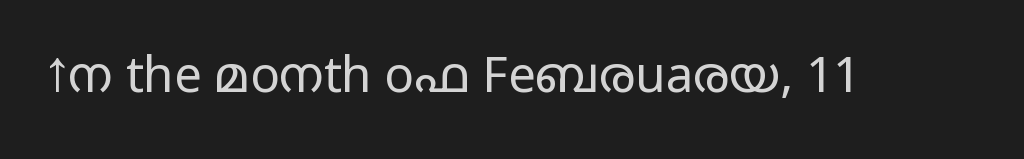
Q: Is the text bold? A: No.
Q: Is the text italic (slanted)? A: No, it is upright.
Q: Is the typeface a serif or a sans-serif typeface? A: Sans-serif.
Q: Is the text underlined? A: No.
Q: Is the spacing between letters normal or unusually wide? A: Normal.
Q: Width (condensed, normal, or wide)? A: Wide.
Q: Stroke contrast? A: Low.
Q: x-height? A: Medium.
Q: Monospaced? A: No.
